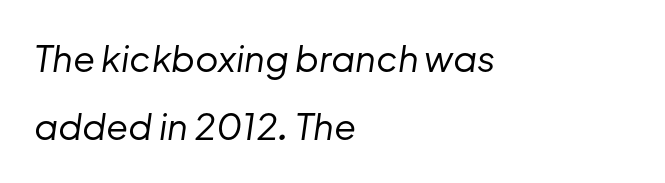
The image shows 36 px regular-weight type, italic (leaning right); set left-aligned, loose line spacing (1.9x), normal letter spacing, not underlined; low stroke contrast and a medium x-height.
